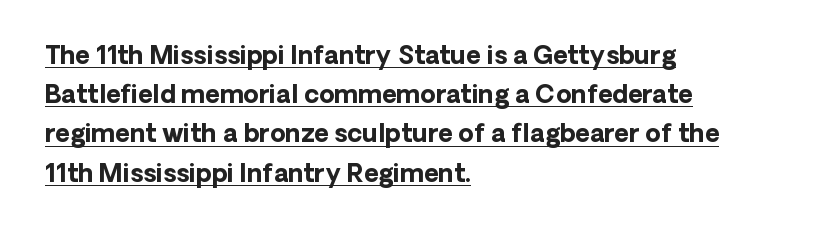
The image shows 25 px bold type, upright; set left-aligned, normal line spacing (1.57x), normal letter spacing, underlined.
